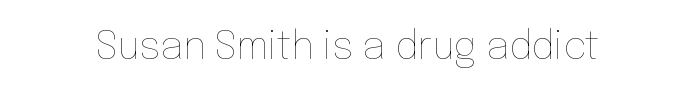
Q: Is the text bold? A: No.
Q: Is the text italic (slanted)? A: No, it is upright.
Q: Is the text underlined? A: No.
Q: Is the spacing between letters normal or unusually wide? A: Normal.
Q: Width (condensed, normal, or wide)? A: Normal.
Q: Stroke contrast? A: Low.
Q: x-height? A: Medium.
Q: Monospaced? A: No.
